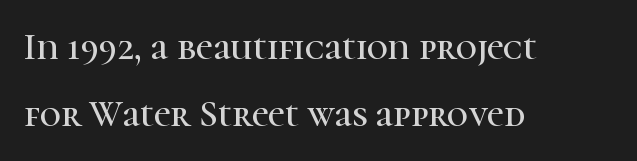
The axis of the letterforms is exactly vertical. This rendering features lettering with no underline. Here the glyphs are tracked normally, forming tight word shapes. Each letter keeps its own natural width here, so spacing adapts to shape. The setting favours the left margin, as ordinary paragraphs usually do.
